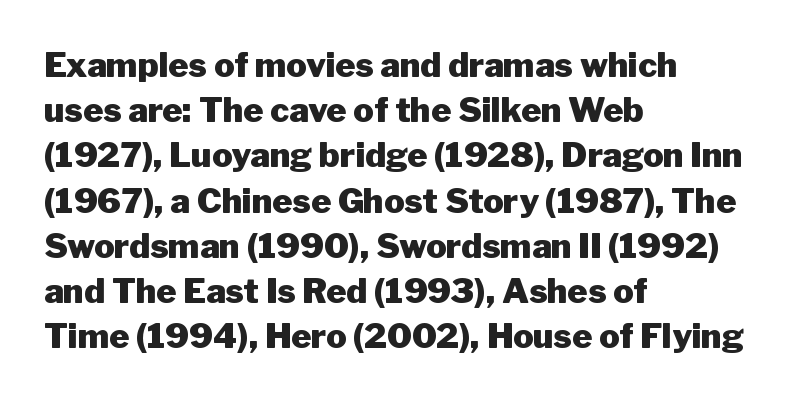
{"serif": "no", "italic": "no", "bold": "yes", "weight": "heavy", "width": "normal", "stroke_contrast": "low", "x_height": "medium", "monospaced": "no", "underline": "no", "align": "left", "line_spacing": "normal", "line_spacing_ratio": 1.33, "letter_spacing": "normal", "letter_spacing_em": 0.0, "glyph_px": 34}
